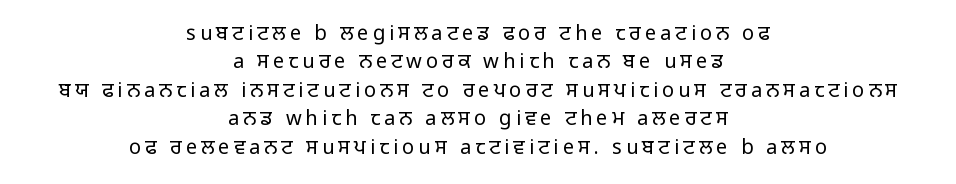
{"italic": "no", "bold": "no", "underline": "no", "align": "center", "line_spacing": "normal", "line_spacing_ratio": 1.42, "letter_spacing": "wide", "letter_spacing_em": 0.2, "glyph_px": 20}
